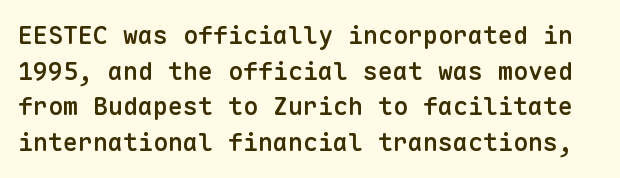
Q: Is the text bold? A: Semi-bold.
Q: Is the text italic (slanted)? A: No, it is upright.
Q: Is the text underlined? A: No.
Q: Is the spacing between letters normal or unusually wide? A: Normal.
Q: Is the spacing between lines tight, normal or loose? A: Normal.
